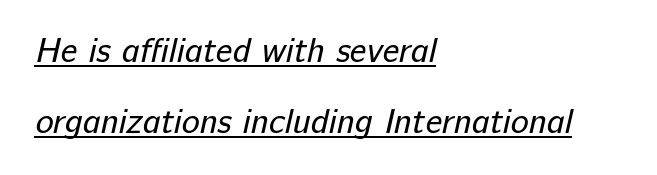
The image shows 34 px regular-weight sans-serif type; set left-aligned, loose line spacing (2.09x), normal letter spacing, underlined; low stroke contrast and a medium x-height.
